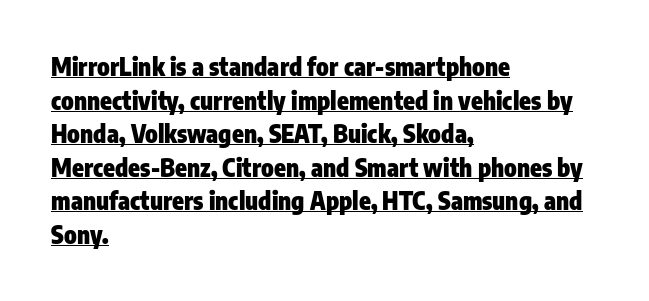
{"italic": "no", "bold": "yes", "underline": "yes", "align": "left", "line_spacing": "normal", "line_spacing_ratio": 1.4, "letter_spacing": "normal", "letter_spacing_em": 0.0, "glyph_px": 24}
